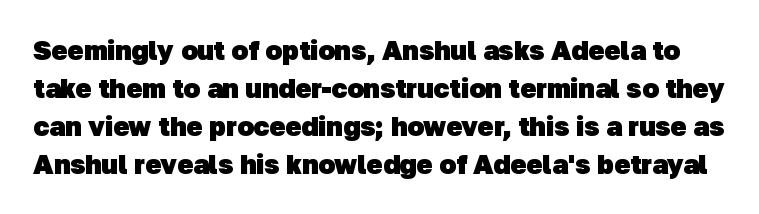
The words here are not underlined. In terms of weight, the rendering is a true, heavy bold. Letter spacing: default. Baseline-to-baseline distance is the conventional proportion of letter height.
